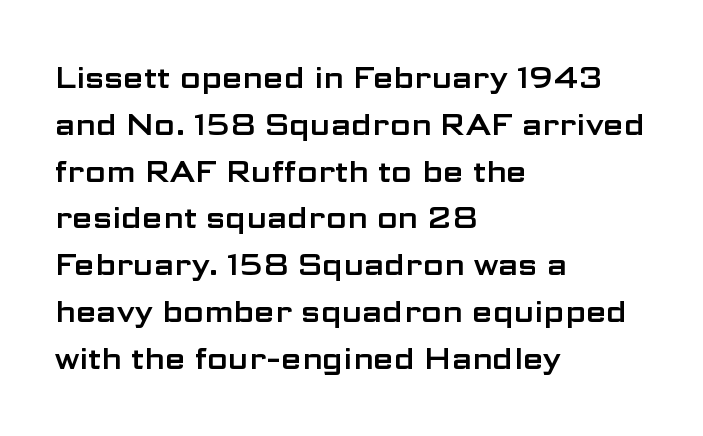
Style check: upright. Do the characters align in a grid? No, the font is proportional. Students, observe: this is what conventionally led text looks like. In terms of letterspacing, this is plain default setting.
